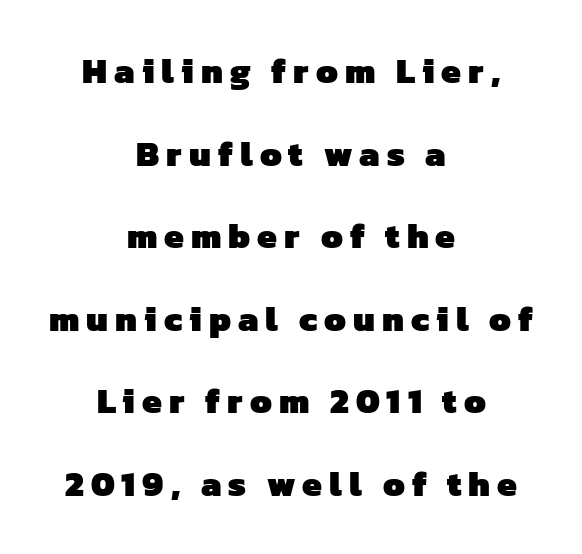
This sample is center-justified, so both line endings float freely. The zone under the glyphs is completely vacant. Caption: expanded tracking, letters set apart. This sample uses a sans-serif face. Heft: maximum for text — a bold.
